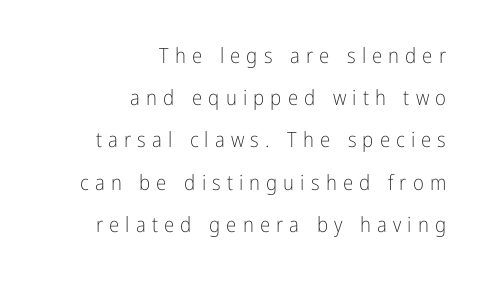
The image shows 21 px text type, upright; set right-aligned, loose line spacing (2.01x), unusually wide letter spacing (+0.29 em), not underlined.
